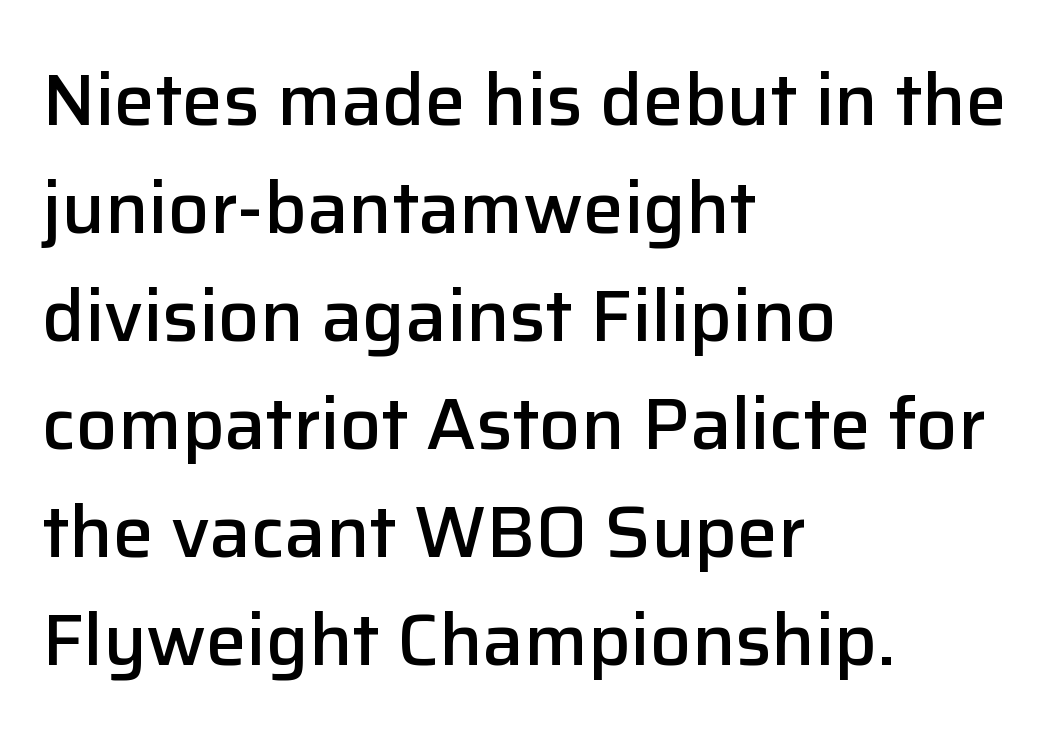
Q: Is the text bold? A: Semi-bold.
Q: Is the text italic (slanted)? A: No, it is upright.
Q: Is the typeface a serif or a sans-serif typeface? A: Sans-serif.
Q: Is the text underlined? A: No.
Q: How is the paragraph aligned? A: Left-aligned.
Q: Is the spacing between letters normal or unusually wide? A: Normal.
Q: Is the spacing between lines tight, normal or loose? A: Normal.
Q: Width (condensed, normal, or wide)? A: Normal.
Q: Stroke contrast? A: Low.
Q: x-height? A: Medium.
Q: Monospaced? A: No.
